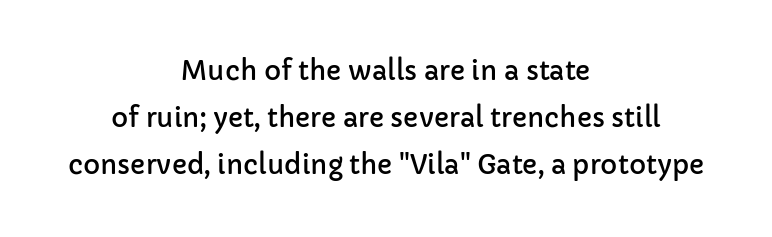
Q: Is the text italic (slanted)? A: No, it is upright.
Q: Is the text underlined? A: No.
Q: How is the paragraph aligned? A: Centered.
Q: Is the spacing between letters normal or unusually wide? A: Normal.
